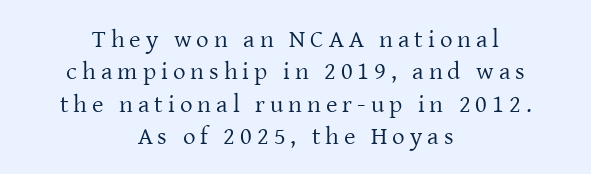
The typesetter chose a symmetrical, centered arrangement here. Vertical strokes here are truly vertical. Beneath every word, the page is bare. The rendering uses a moderate line-height, typical for paragraphs. Loose tracking; the words dissolve into strings of separated letters. Each stroke keeps to a modest, everyday thickness or less.
